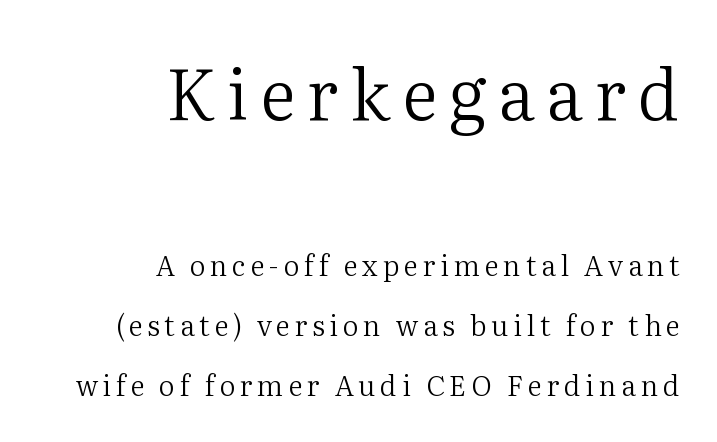
Q: Is the text bold? A: No.
Q: Is the text italic (slanted)? A: No, it is upright.
Q: Is the typeface a serif or a sans-serif typeface? A: Serif.
Q: Is the text underlined? A: No.
Q: How is the paragraph aligned? A: Right-aligned.
Q: Is the spacing between lines tight, normal or loose? A: Loose.
Q: Which block of text is set in a larger size, the first (top) or the second (bottom)? A: The first (top) one.
Q: Width (condensed, normal, or wide)? A: Normal.
Q: Stroke contrast? A: Medium.
Q: x-height? A: Medium.
Q: Monospaced? A: No.
